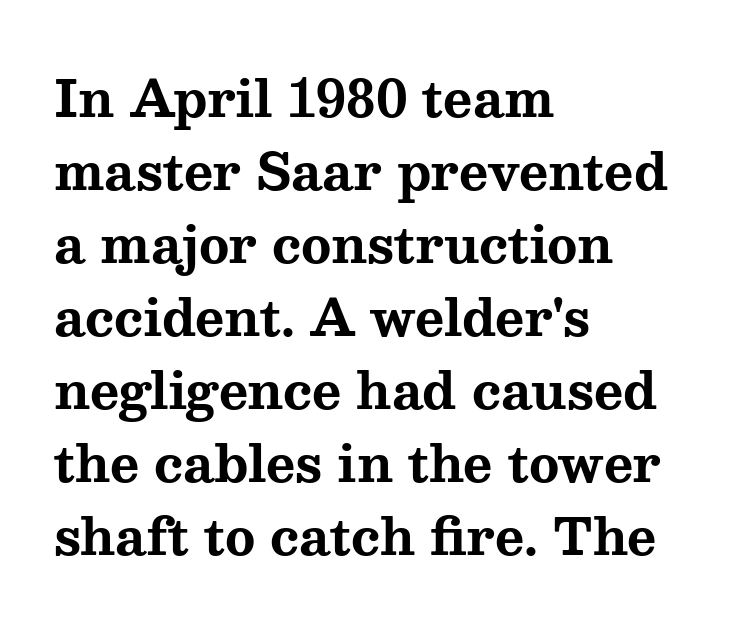
{"serif": "yes", "italic": "no", "bold": "yes", "weight": "bold", "width": "wide", "stroke_contrast": "medium", "x_height": "medium", "monospaced": "no", "underline": "no", "align": "left", "line_spacing": "normal", "line_spacing_ratio": 1.46, "letter_spacing": "normal", "letter_spacing_em": 0.0, "glyph_px": 50}
